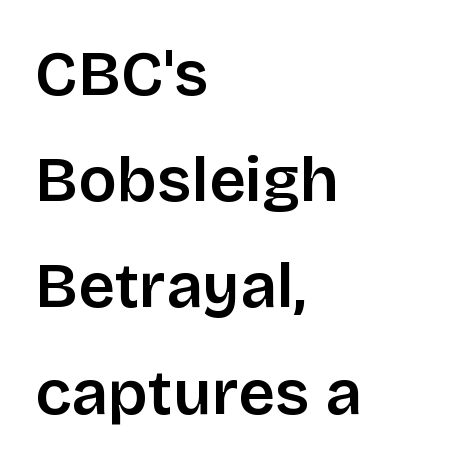
{"serif": "no", "italic": "no", "bold": "semi", "weight": "semibold", "width": "normal", "stroke_contrast": "low", "x_height": "large", "monospaced": "no", "underline": "no", "align": "left", "line_spacing": "normal", "line_spacing_ratio": 1.66, "letter_spacing": "normal", "letter_spacing_em": 0.0, "glyph_px": 64}
